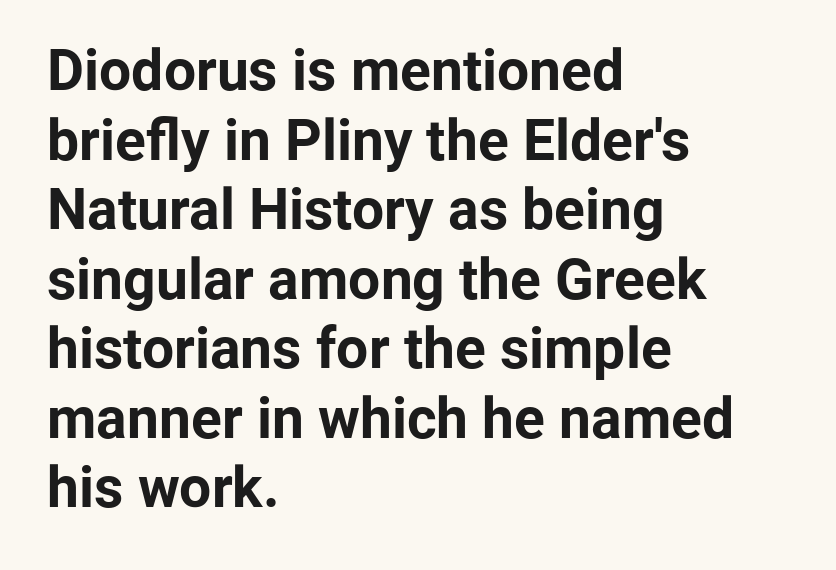
Q: Is the text bold? A: Yes.
Q: Is the text italic (slanted)? A: No, it is upright.
Q: Is the typeface a serif or a sans-serif typeface? A: Sans-serif.
Q: Is the text underlined? A: No.
Q: How is the paragraph aligned? A: Left-aligned.
Q: Is the spacing between letters normal or unusually wide? A: Normal.
Q: Width (condensed, normal, or wide)? A: Normal.
Q: Stroke contrast? A: Low.
Q: x-height? A: Medium.
Q: Monospaced? A: No.
